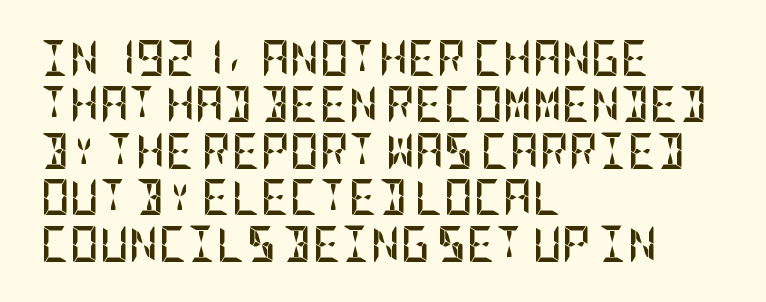
{"serif": "no", "italic": "no", "bold": "yes", "weight": "semibold", "width": "condensed", "stroke_contrast": "low", "x_height": "large", "underline": "no", "align": "left", "line_spacing": "normal", "line_spacing_ratio": 1.29, "letter_spacing": "normal", "letter_spacing_em": 0.0, "glyph_px": 36}
